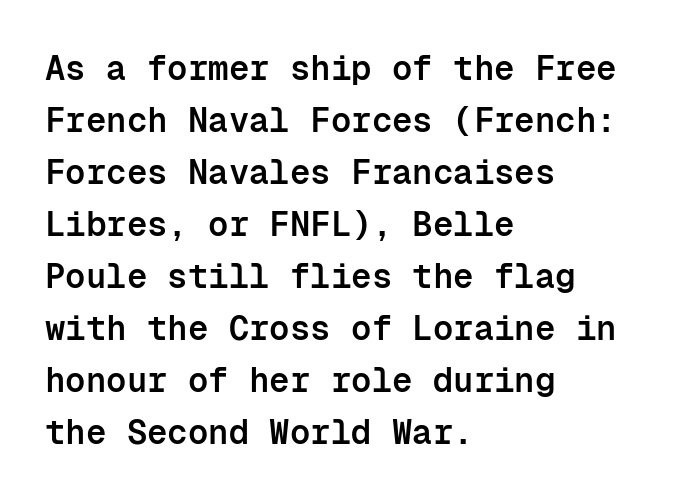
Nope, not italic — everything's standing straight. The letters sit at their default tracking, neither squeezed nor spread. A student would call this left alignment; a typographer would say flush left, rag right. Does the leading feel generous? No, just average. Plain, unruled lines of type.
